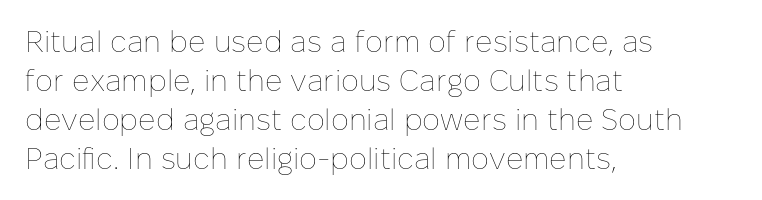
Q: Is the text bold? A: No.
Q: Is the text italic (slanted)? A: No, it is upright.
Q: Is the text underlined? A: No.
Q: How is the paragraph aligned? A: Left-aligned.
Q: Is the spacing between letters normal or unusually wide? A: Normal.
Q: Is the spacing between lines tight, normal or loose? A: Normal.
Q: Width (condensed, normal, or wide)? A: Normal.
Q: Stroke contrast? A: Low.
Q: x-height? A: Medium.
Q: Monospaced? A: No.
